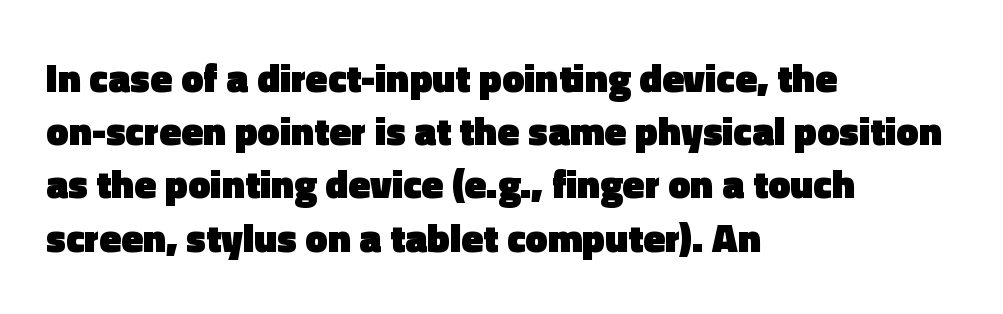
The letters stand upright; this is a roman face. Anything drawn beneath the words? Only blank space. There is no visible air inserted between adjacent glyphs. Where is the straight margin? On the left.
